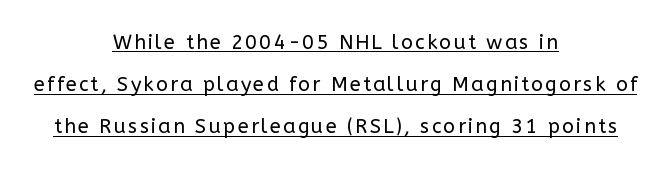
{"italic": "no", "bold": "no", "underline": "yes", "align": "center", "line_spacing": "loose", "line_spacing_ratio": 2.11, "glyph_px": 20}
